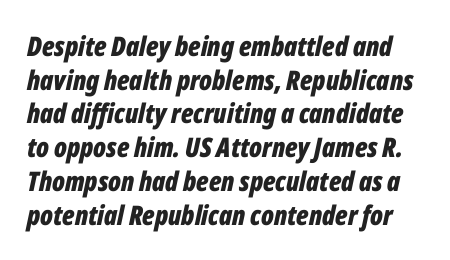
Q: Is the text bold? A: Yes.
Q: Is the text italic (slanted)? A: Yes, it leans right by about 12 degrees.
Q: Is the text underlined? A: No.
Q: Is the spacing between letters normal or unusually wide? A: Normal.
Q: Is the spacing between lines tight, normal or loose? A: Normal.
